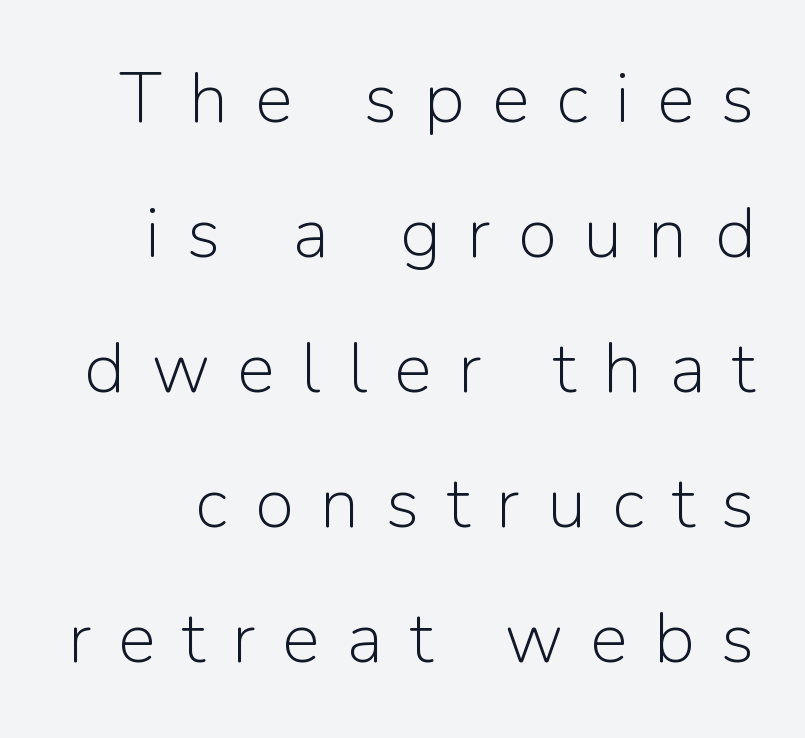
Airy leading. Honestly, the letter spacing is so wide it's the main thing you notice. Ink coverage per letter is moderate at most. The specimen omits any rule beneath the text block's lines. Typographically, this falls in the sans-serif category.
